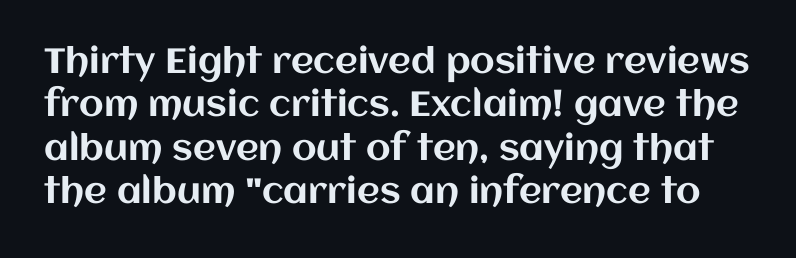
Q: Is the text italic (slanted)? A: No, it is upright.
Q: Is the text underlined? A: No.
Q: Is the spacing between letters normal or unusually wide? A: Normal.
Q: Width (condensed, normal, or wide)? A: Normal.
Q: Stroke contrast? A: Medium.
Q: x-height? A: Large.
Q: Monospaced? A: No.
